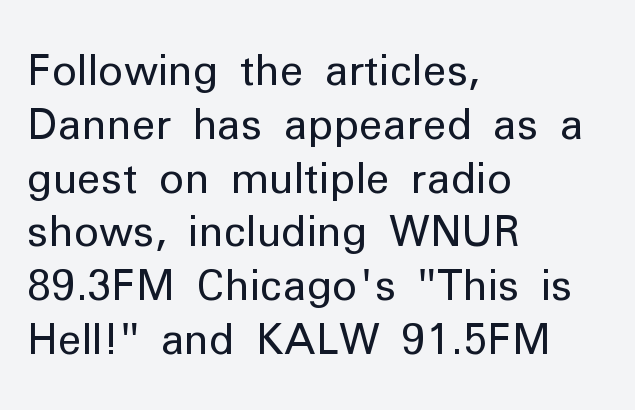
{"serif": "no", "italic": "no", "bold": "no", "weight": "regular", "width": "normal", "stroke_contrast": "low", "x_height": "medium", "monospaced": "no", "underline": "no", "align": "left", "line_spacing": "normal", "line_spacing_ratio": 1.28, "letter_spacing": "normal", "letter_spacing_em": 0.0, "glyph_px": 42}
